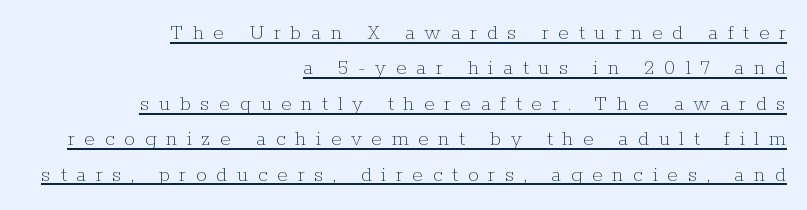
{"italic": "no", "bold": "no", "underline": "yes", "align": "right", "line_spacing": "normal", "line_spacing_ratio": 1.61, "letter_spacing": "wide", "letter_spacing_em": 0.43, "glyph_px": 22}
